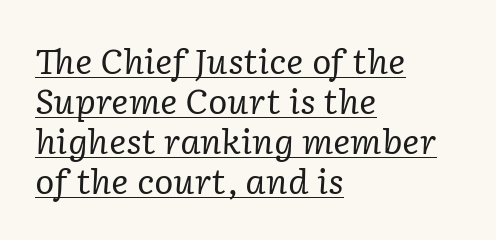
The image shows 33 px regular-weight serif type, italic (leaning right); set left-aligned, line spacing 1.21x, normal letter spacing, underlined; low stroke contrast and a medium x-height.
